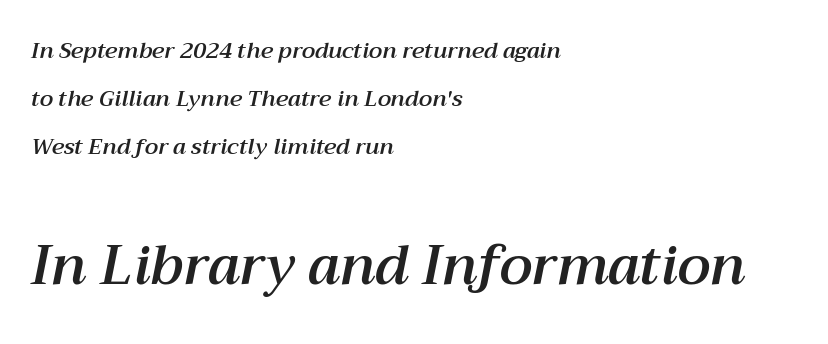
{"italic": "yes", "lean": "right", "slant_degrees": 12, "width": "normal", "stroke_contrast": "medium", "x_height": "medium", "monospaced": "no", "underline": "no", "align": "left", "line_spacing": "loose", "line_spacing_ratio": 2.19, "letter_spacing": "normal", "letter_spacing_em": 0.0, "larger_block": "second", "size_ratio": 2.45, "glyph_px": 54}
